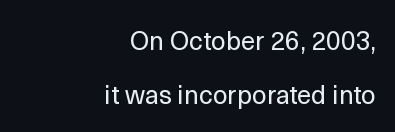
No chunkiness to these letters — they're not bold. Is there much room between lines? Yes — plenty of vertical air separates them. All the whitespace from short lines collects on the left. Nothing unusual about the tracking: characters are spaced as the font intends.
